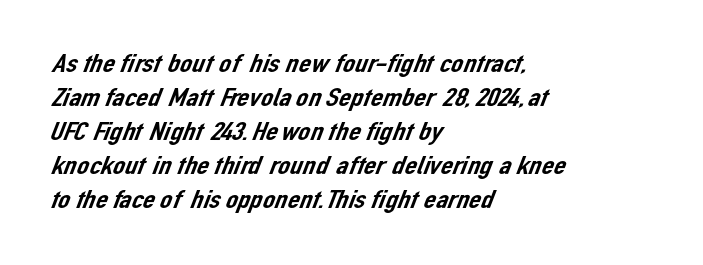
These lines keep a tight, regular rhythm from letter to letter. Notice how descenders clear the ascenders below comfortably — that's standard leading. Clear beneath every line of the passage. Compared with a centered layout, this one pins lines to the left instead.
